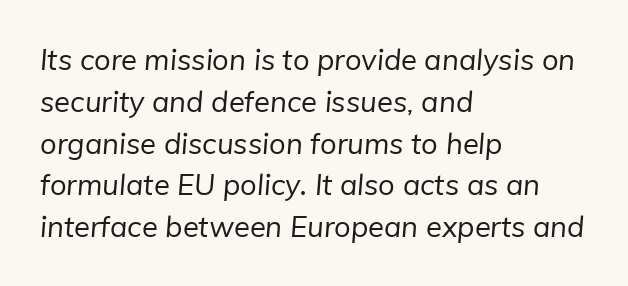
Q: Is the text bold? A: No.
Q: Is the typeface a serif or a sans-serif typeface? A: Sans-serif.
Q: Is the text underlined? A: No.
Q: How is the paragraph aligned? A: Left-aligned.
Q: Is the spacing between letters normal or unusually wide? A: Normal.
Q: Is the spacing between lines tight, normal or loose? A: Normal.
Q: Width (condensed, normal, or wide)? A: Normal.
Q: Stroke contrast? A: Low.
Q: x-height? A: Medium.
Q: Monospaced? A: No.
